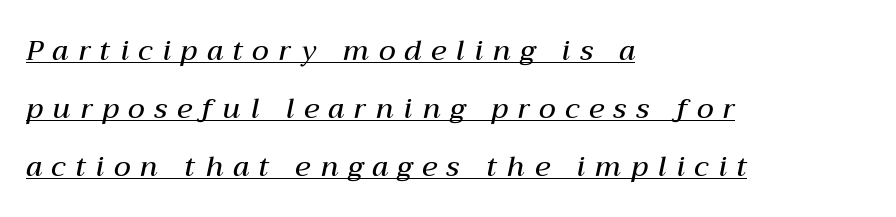
The image shows 28 px semibold type, italic (leaning right); set left-aligned, loose line spacing (2.07x), unusually wide letter spacing (+0.35 em), underlined; medium stroke contrast and a medium x-height.
